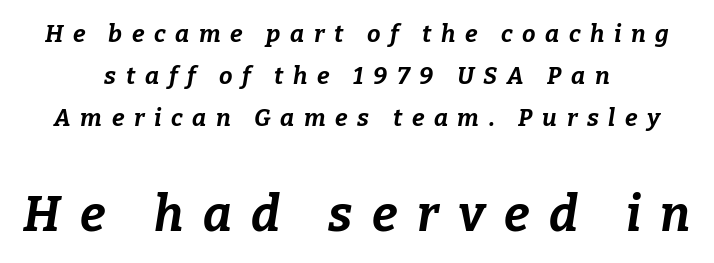
The image shows 49 px bold type, italic (leaning right); set centered, line spacing 1.76x, unusually wide letter spacing (+0.4 em), not underlined; the second (bottom) block is 2.04x larger; low stroke contrast and a medium x-height.
